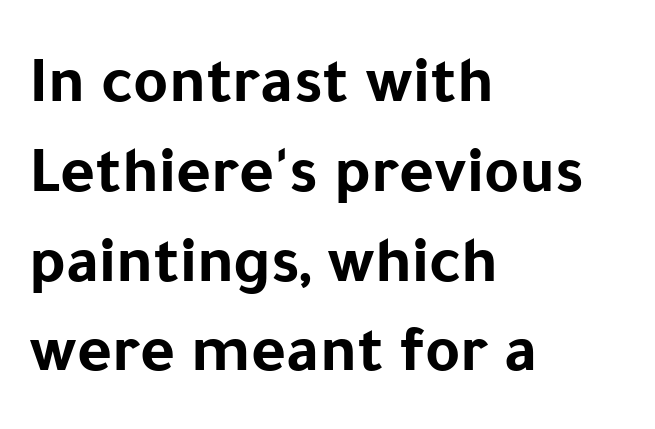
{"serif": "no", "italic": "no", "bold": "yes", "weight": "bold", "width": "normal", "stroke_contrast": "low", "x_height": "medium", "monospaced": "no", "underline": "no", "align": "left", "line_spacing": "normal", "line_spacing_ratio": 1.34, "letter_spacing": "normal", "letter_spacing_em": 0.0, "glyph_px": 67}
